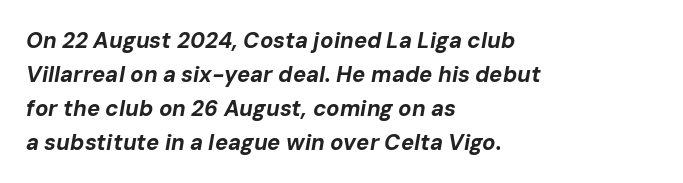
Q: Is the text bold? A: Yes.
Q: Is the text italic (slanted)? A: Yes, it leans right by about 10 degrees.
Q: Is the text underlined? A: No.
Q: How is the paragraph aligned? A: Left-aligned.
Q: Is the spacing between letters normal or unusually wide? A: Normal.
Q: Is the spacing between lines tight, normal or loose? A: Normal.
